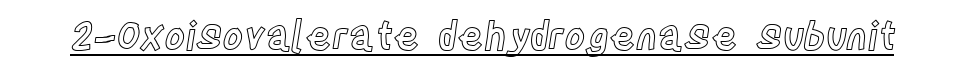
{"width": "condensed", "x_height": "large", "monospaced": "no", "underline": "yes", "letter_spacing": "normal", "letter_spacing_em": 0.0, "glyph_px": 39}
